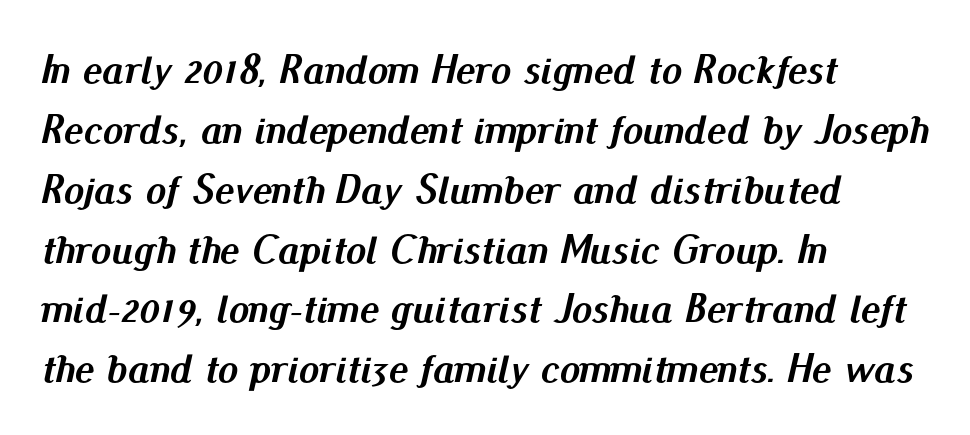
Q: Is the text bold? A: Yes.
Q: Is the text italic (slanted)? A: Yes, it leans right by about 13 degrees.
Q: Is the text underlined? A: No.
Q: How is the paragraph aligned? A: Left-aligned.
Q: Is the spacing between letters normal or unusually wide? A: Normal.
Q: Is the spacing between lines tight, normal or loose? A: Normal.
Q: Width (condensed, normal, or wide)? A: Normal.
Q: Stroke contrast? A: Medium.
Q: x-height? A: Small.
Q: Monospaced? A: No.
